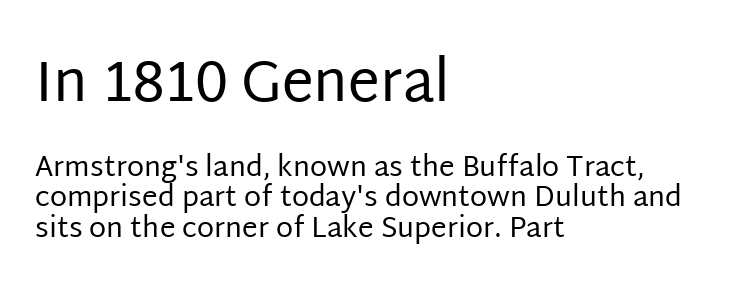
The image shows 57 px regular-weight sans-serif type, upright; set left-aligned, tight line spacing (1.09x), normal letter spacing, not underlined; the first (top) block is 2.04x larger; low stroke contrast and a large x-height.
